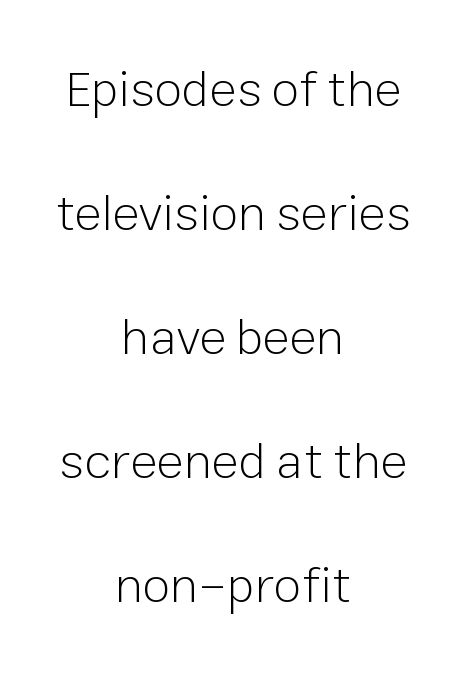
Baseline-to-baseline distance is far greater than the letter height. Nobody drew a line under any word here. Nothing unusual about the tracking: characters are spaced as the font intends. Letterform terminals end flat and unadorned throughout the passage.
